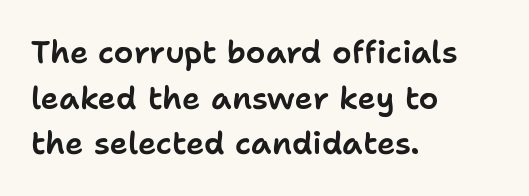
{"serif": "no", "italic": "no", "width": "normal", "stroke_contrast": "low", "x_height": "medium", "monospaced": "no", "underline": "no", "align": "left", "line_spacing": "normal", "line_spacing_ratio": 1.47, "letter_spacing": "normal", "letter_spacing_em": 0.0, "glyph_px": 31}
